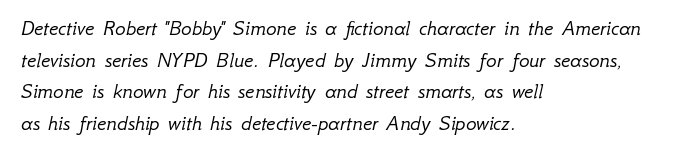
Q: Is the text bold? A: No.
Q: Is the text italic (slanted)? A: Yes, it leans right by about 12 degrees.
Q: Is the text underlined? A: No.
Q: How is the paragraph aligned? A: Left-aligned.
Q: Is the spacing between letters normal or unusually wide? A: Normal.
Q: Is the spacing between lines tight, normal or loose? A: Normal.
